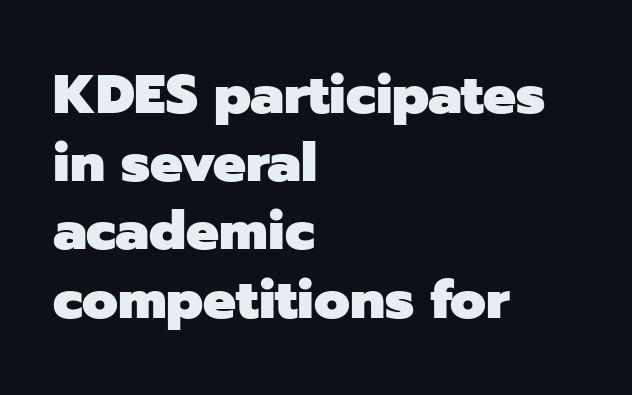
Q: Is the text bold? A: Yes.
Q: Is the text italic (slanted)? A: No, it is upright.
Q: Is the typeface a serif or a sans-serif typeface? A: Sans-serif.
Q: Is the text underlined? A: No.
Q: How is the paragraph aligned? A: Left-aligned.
Q: Is the spacing between letters normal or unusually wide? A: Normal.
Q: Width (condensed, normal, or wide)? A: Normal.
Q: Stroke contrast? A: Low.
Q: x-height? A: Medium.
Q: Monospaced? A: No.
